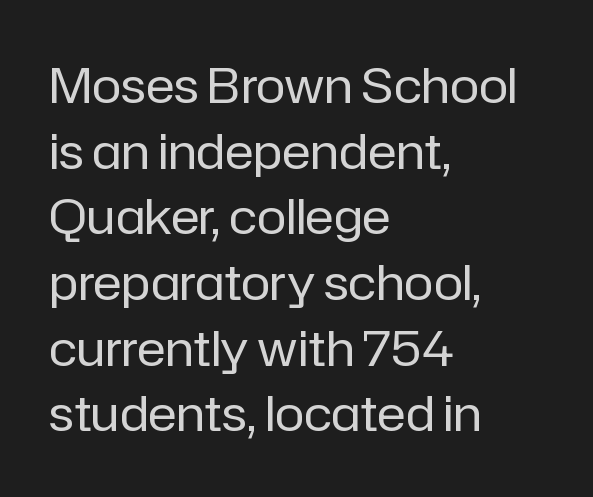
Descenders are the only things crossing below the line. The paragraph has a hard left edge and a soft right edge. The rendering uses natural spacing where letterforms have individual widths. Bold? No — there's no thickening of the strokes.
